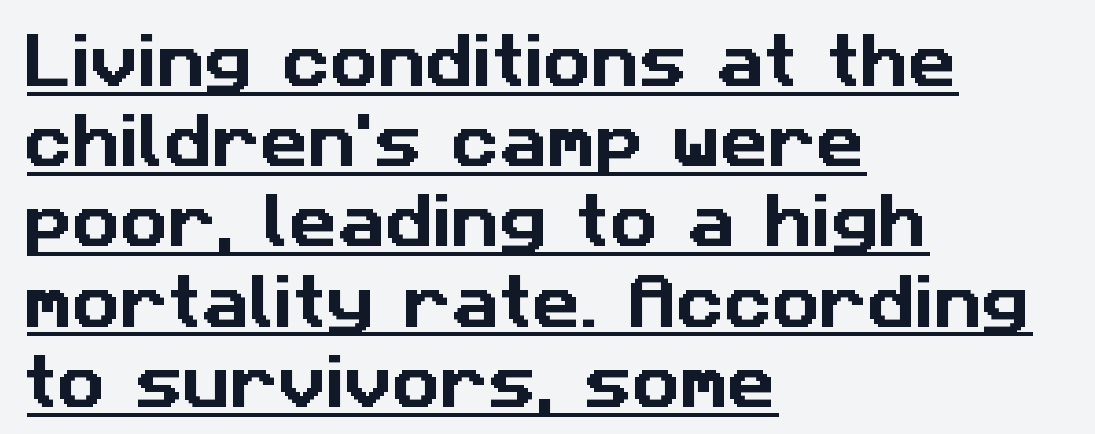
{"serif": "no", "width": "normal", "stroke_contrast": "low", "x_height": "medium", "monospaced": "no", "underline": "yes", "align": "left", "line_spacing": "normal", "line_spacing_ratio": 1.36, "letter_spacing": "normal", "letter_spacing_em": 0.0, "glyph_px": 59}
